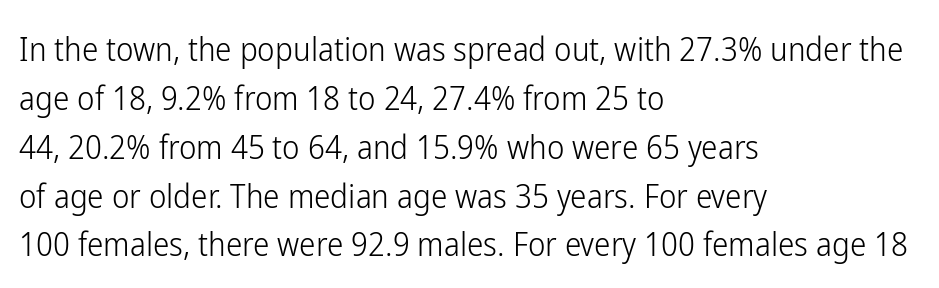
{"serif": "no", "italic": "no", "bold": "no", "weight": "light", "width": "condensed", "stroke_contrast": "low", "x_height": "medium", "monospaced": "no", "underline": "no", "align": "left", "line_spacing": "normal", "line_spacing_ratio": 1.48, "letter_spacing": "normal", "letter_spacing_em": 0.0, "glyph_px": 33}
